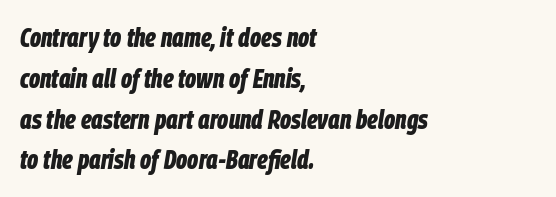
The image shows 27 px bold type, italic (leaning right); set left-aligned, normal line spacing (1.51x), normal letter spacing, not underlined.
